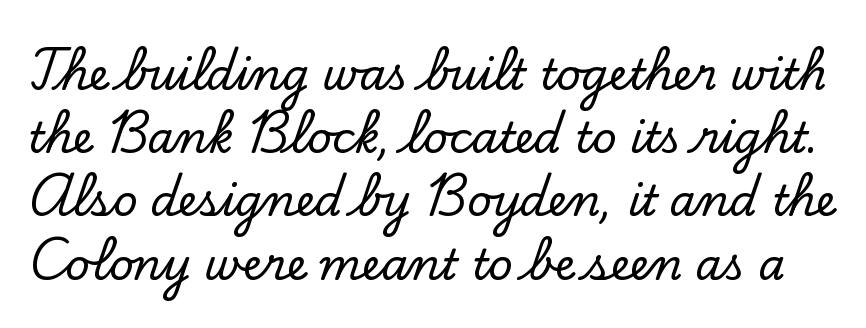
The letters advance in unequal steps, a hallmark of proportional type. In terms of letterspacing, this is plain default setting. This rendering employs a face with finishing strokes, i.e., a serif. The foot of each line stays bare and open. One glance says typical: line gaps are just what's usual.
